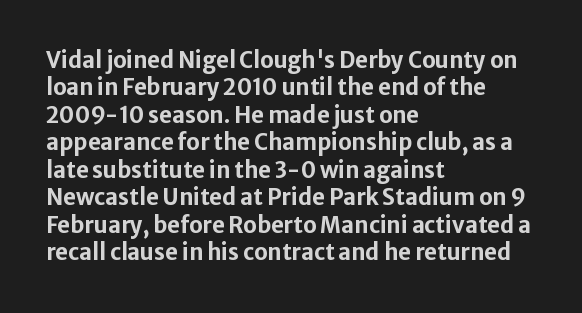
Q: Is the text bold? A: Yes.
Q: Is the text italic (slanted)? A: No, it is upright.
Q: Is the text underlined? A: No.
Q: How is the paragraph aligned? A: Left-aligned.
Q: Is the spacing between letters normal or unusually wide? A: Normal.
Q: Is the spacing between lines tight, normal or loose? A: Normal.
